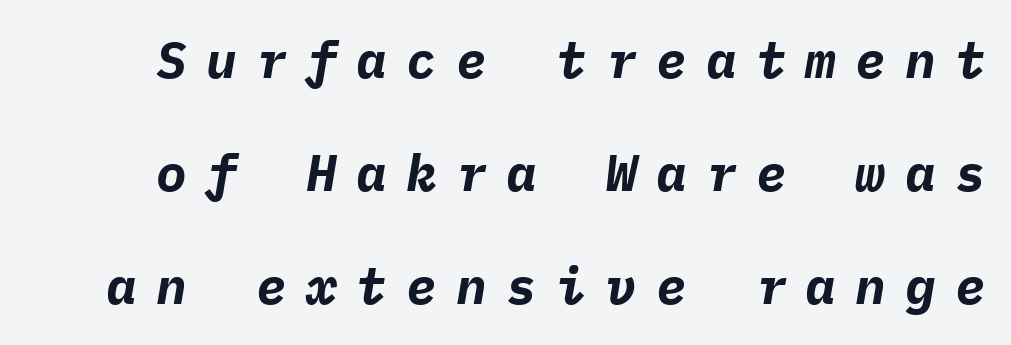
{"italic": "yes", "lean": "right", "slant_degrees": 9, "bold": "yes", "weight": "bold", "width": "normal", "stroke_contrast": "low", "x_height": "medium", "monospaced": "yes", "underline": "no", "line_spacing": "loose", "line_spacing_ratio": 2.22, "letter_spacing": "wide", "letter_spacing_em": 0.38, "glyph_px": 51}
